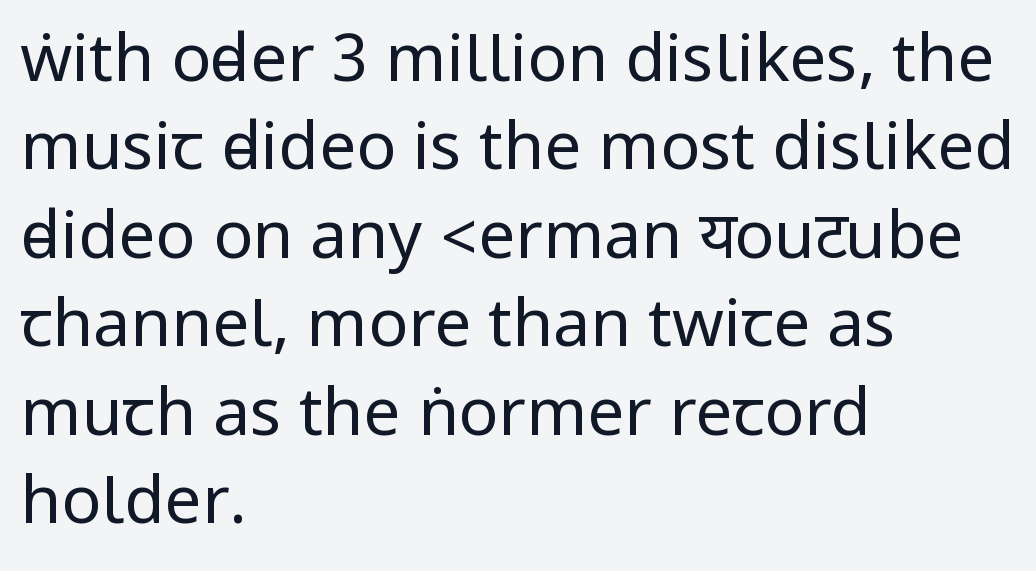
The image shows 66 px regular-weight, condensed sans-serif type, upright; set left-aligned, normal line spacing (1.34x), normal letter spacing, not underlined; low stroke contrast.
